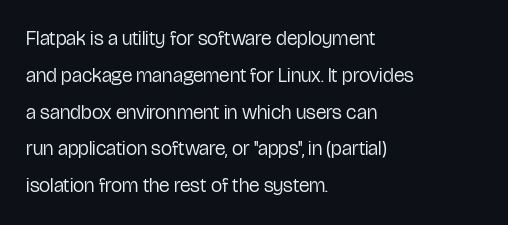
{"italic": "no", "bold": "no", "underline": "no", "align": "left", "line_spacing_ratio": 1.84, "letter_spacing": "normal", "letter_spacing_em": 0.0, "glyph_px": 20}
